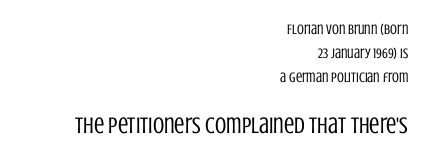
The image shows 23 px text type, upright; set right-aligned, line spacing 1.72x, normal letter spacing, not underlined; the second (bottom) block is 1.64x larger.
